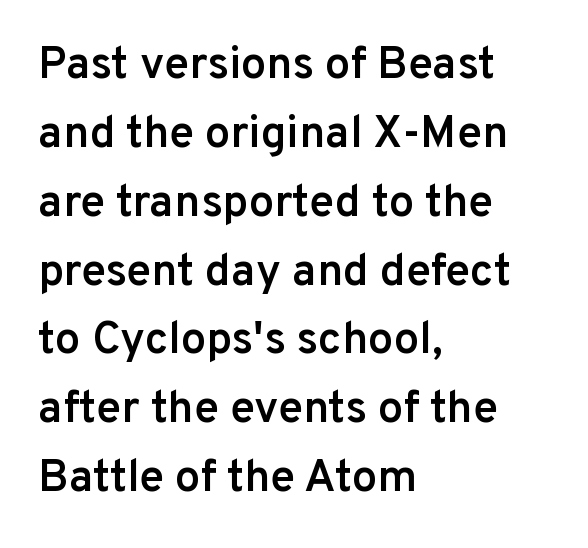
Q: Is the text bold? A: Semi-bold.
Q: Is the text italic (slanted)? A: No, it is upright.
Q: Is the typeface a serif or a sans-serif typeface? A: Sans-serif.
Q: Is the text underlined? A: No.
Q: How is the paragraph aligned? A: Left-aligned.
Q: Is the spacing between letters normal or unusually wide? A: Normal.
Q: Is the spacing between lines tight, normal or loose? A: Normal.
Q: Width (condensed, normal, or wide)? A: Normal.
Q: Stroke contrast? A: Low.
Q: x-height? A: Medium.
Q: Monospaced? A: No.
